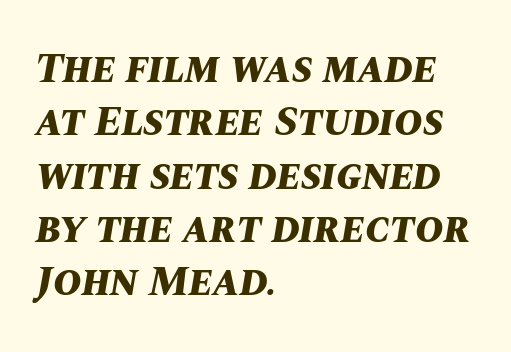
{"italic": "yes", "lean": "right", "slant_degrees": 10, "bold": "yes", "weight": "bold", "width": "normal", "stroke_contrast": "medium", "x_height": "large", "monospaced": "no", "underline": "no", "align": "left", "line_spacing_ratio": 1.24, "letter_spacing": "normal", "letter_spacing_em": 0.0, "glyph_px": 43}
